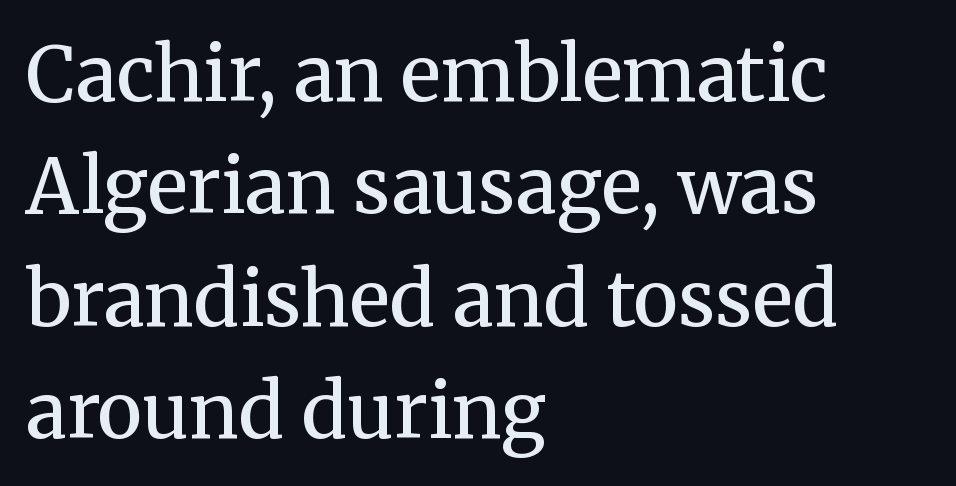
The space beneath each line is pristine and unruled. Compared with an ordinary text face, these strokes are moderately heavier — a semibold. The paragraph has a hard left edge and a soft right edge. Words appear dense and cohesive because spacing is normal. Vertical strokes here are truly vertical. Spacing verdict: proportional, widths tailored to each character.
